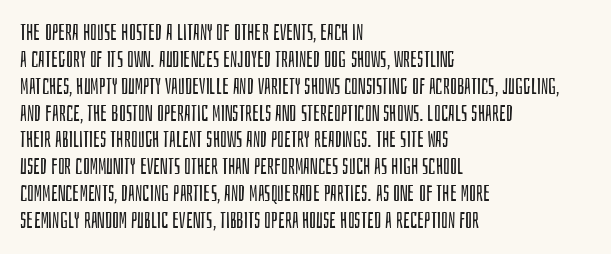
The image shows 22 px text type, upright; set left-aligned, line spacing 1.22x, normal letter spacing, not underlined.
